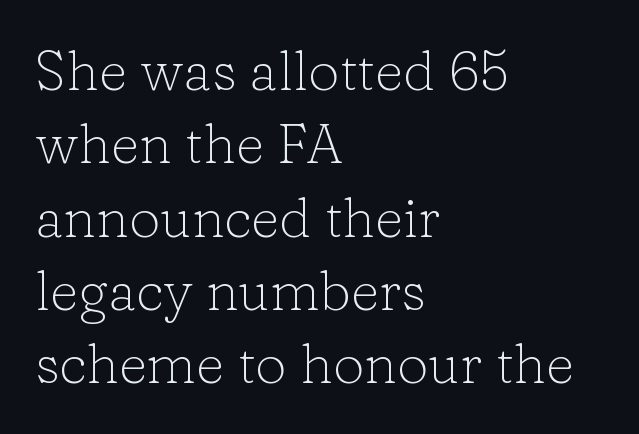
{"serif": "yes", "italic": "no", "bold": "no", "weight": "light", "width": "normal", "stroke_contrast": "low", "x_height": "medium", "monospaced": "no", "underline": "no", "align": "left", "line_spacing": "normal", "line_spacing_ratio": 1.31, "letter_spacing": "normal", "letter_spacing_em": 0.0, "glyph_px": 56}
